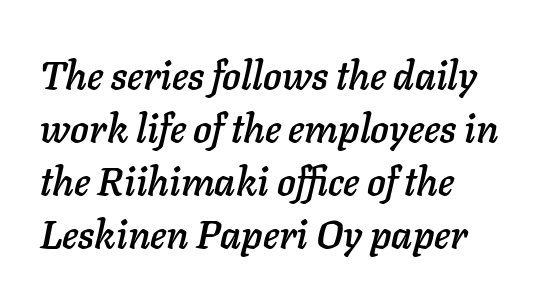
Q: Is the text italic (slanted)? A: Yes, it leans right by about 11 degrees.
Q: Is the text underlined? A: No.
Q: How is the paragraph aligned? A: Left-aligned.
Q: Is the spacing between letters normal or unusually wide? A: Normal.
Q: Is the spacing between lines tight, normal or loose? A: Normal.
Q: Width (condensed, normal, or wide)? A: Normal.
Q: Stroke contrast? A: Low.
Q: x-height? A: Medium.
Q: Monospaced? A: No.
